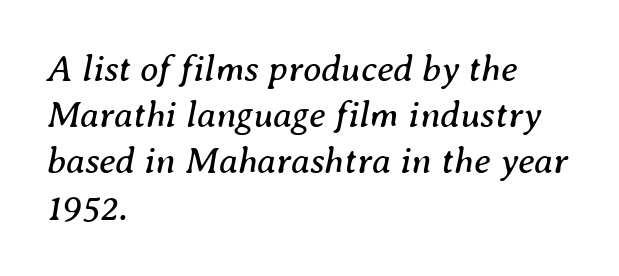
Q: Is the text bold? A: No.
Q: Is the text italic (slanted)? A: Yes, it leans right by about 8 degrees.
Q: Is the typeface a serif or a sans-serif typeface? A: Serif.
Q: Is the text underlined? A: No.
Q: How is the paragraph aligned? A: Left-aligned.
Q: Is the spacing between letters normal or unusually wide? A: Normal.
Q: Is the spacing between lines tight, normal or loose? A: Normal.
Q: Width (condensed, normal, or wide)? A: Normal.
Q: Stroke contrast? A: Medium.
Q: x-height? A: Medium.
Q: Monospaced? A: No.
